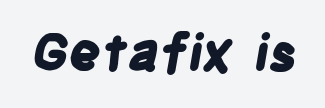
The passage shown is typed in a proportional face where columns would drift. These lines carry a lot of weight — the face is fully bold. The face used here is rendered with its standard letterfit. The strip under each line holds only bare page.
